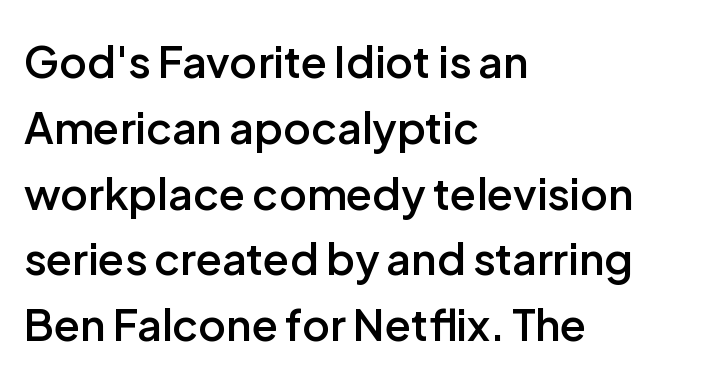
Q: Is the text bold? A: Semi-bold.
Q: Is the text italic (slanted)? A: No, it is upright.
Q: Is the typeface a serif or a sans-serif typeface? A: Sans-serif.
Q: Is the text underlined? A: No.
Q: How is the paragraph aligned? A: Left-aligned.
Q: Is the spacing between letters normal or unusually wide? A: Normal.
Q: Is the spacing between lines tight, normal or loose? A: Normal.
Q: Width (condensed, normal, or wide)? A: Normal.
Q: Stroke contrast? A: Low.
Q: x-height? A: Medium.
Q: Monospaced? A: No.
